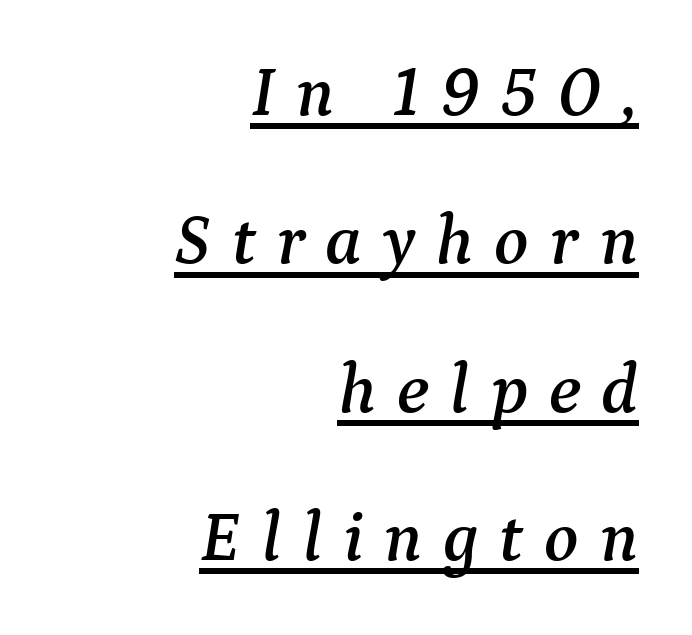
The face used here is rendered with a markedly widened letterfit. Varying glyph widths throughout — classic text-font behaviour. Rows of type keep a wide berth in the vertical direction. These characters rest on top of a visible drawn line. Line ends are locked; line starts wander. An italicized treatment has been applied to the whole sample.
